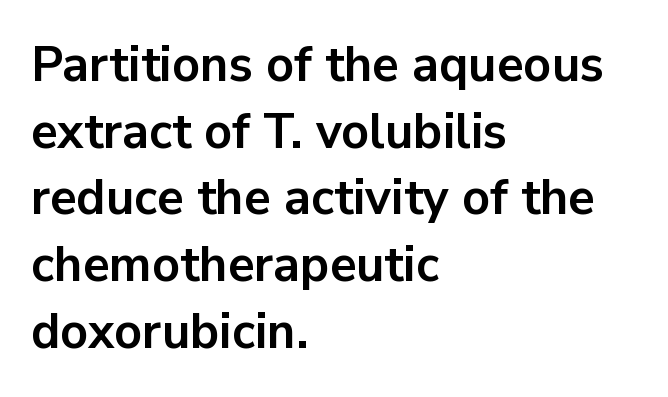
Q: Is the text bold? A: Yes.
Q: Is the text italic (slanted)? A: No, it is upright.
Q: Is the typeface a serif or a sans-serif typeface? A: Sans-serif.
Q: Is the text underlined? A: No.
Q: How is the paragraph aligned? A: Left-aligned.
Q: Is the spacing between letters normal or unusually wide? A: Normal.
Q: Is the spacing between lines tight, normal or loose? A: Normal.
Q: Width (condensed, normal, or wide)? A: Normal.
Q: Stroke contrast? A: Low.
Q: x-height? A: Medium.
Q: Monospaced? A: No.
